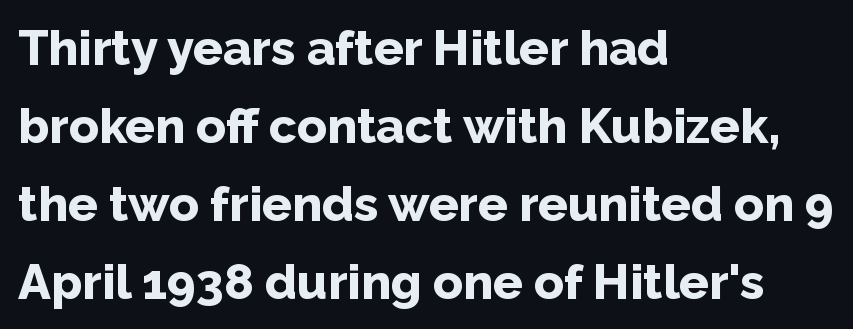
Q: Is the text bold? A: Yes.
Q: Is the text italic (slanted)? A: No, it is upright.
Q: Is the typeface a serif or a sans-serif typeface? A: Sans-serif.
Q: Is the text underlined? A: No.
Q: How is the paragraph aligned? A: Left-aligned.
Q: Is the spacing between letters normal or unusually wide? A: Normal.
Q: Is the spacing between lines tight, normal or loose? A: Normal.
Q: Width (condensed, normal, or wide)? A: Normal.
Q: Stroke contrast? A: Low.
Q: x-height? A: Medium.
Q: Monospaced? A: No.
